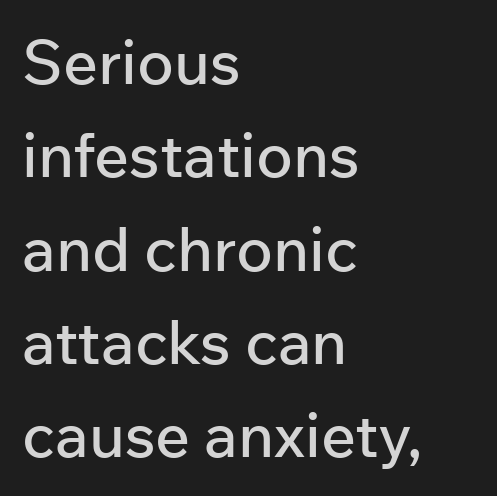
{"serif": "no", "italic": "no", "width": "normal", "stroke_contrast": "low", "x_height": "medium", "monospaced": "no", "underline": "no", "align": "left", "line_spacing": "normal", "line_spacing_ratio": 1.53, "letter_spacing": "normal", "letter_spacing_em": 0.0, "glyph_px": 61}
